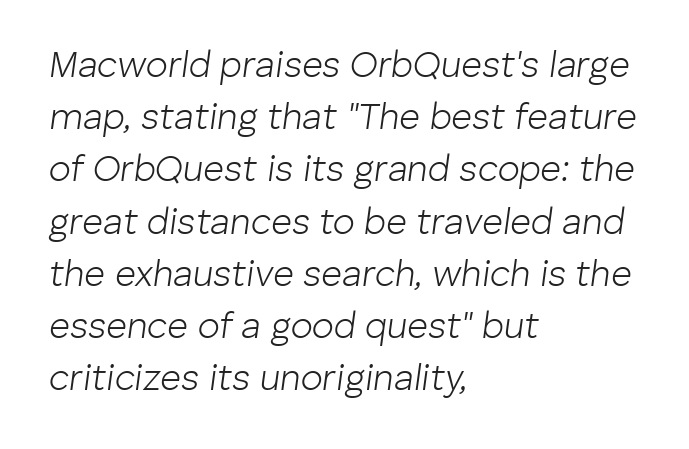
The passage shown is not underscored anywhere. The type is set solid horizontally, with unmodified tracking. The passage shown is typed in a proportional face where columns would drift. The passage shown leans; its letterforms are oblique. How would I describe the line gaps? Plain and ordinary. A classic flush-left, rag-right setting is used for this passage.
